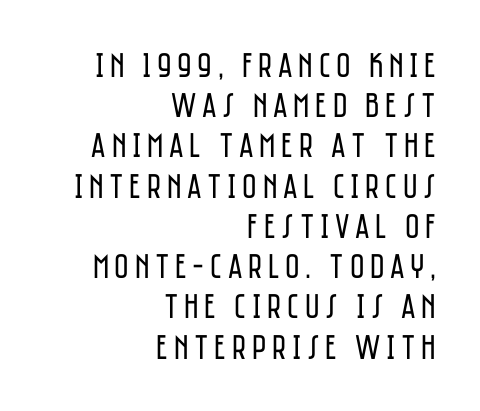
Think standard paragraph weight, or any step lighter than that. Grotesque or geometric, the face here clearly has no serifs. Nope, not italic — everything's standing straight. The area under the type is left untouched.
